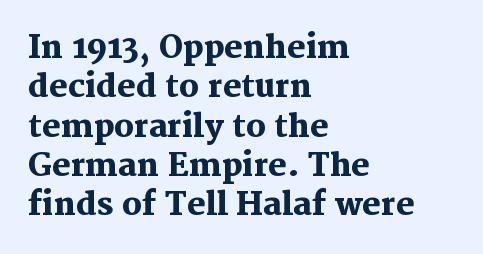
{"serif": "yes", "italic": "no", "bold": "yes", "weight": "heavy", "width": "normal", "stroke_contrast": "medium", "x_height": "medium", "monospaced": "no", "underline": "no", "align": "left", "line_spacing": "normal", "line_spacing_ratio": 1.27, "letter_spacing": "normal", "letter_spacing_em": 0.0, "glyph_px": 31}
